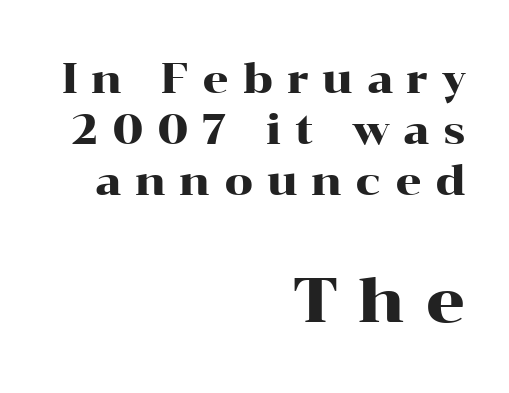
Q: Is the text italic (slanted)? A: No, it is upright.
Q: Is the typeface a serif or a sans-serif typeface? A: Serif.
Q: Is the text underlined? A: No.
Q: How is the paragraph aligned? A: Right-aligned.
Q: Is the spacing between letters normal or unusually wide? A: Unusually wide.
Q: Is the spacing between lines tight, normal or loose? A: Normal.
Q: Which block of text is set in a larger size, the first (top) or the second (bottom)? A: The second (bottom) one.
Q: Width (condensed, normal, or wide)? A: Wide.
Q: Stroke contrast? A: High.
Q: x-height? A: Medium.
Q: Monospaced? A: No.
